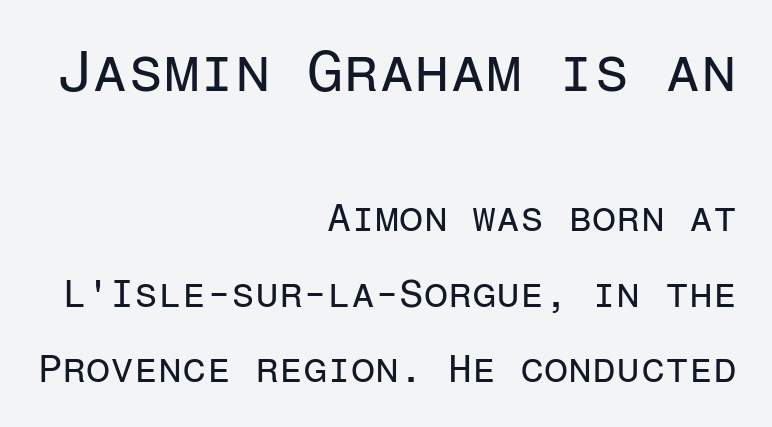
{"serif": "no", "italic": "no", "bold": "no", "weight": "regular", "width": "normal", "stroke_contrast": "low", "x_height": "medium", "monospaced": "yes", "underline": "no", "align": "right", "line_spacing": "loose", "line_spacing_ratio": 1.93, "letter_spacing": "normal", "letter_spacing_em": 0.0, "larger_block": "first", "size_ratio": 1.49, "glyph_px": 58}
